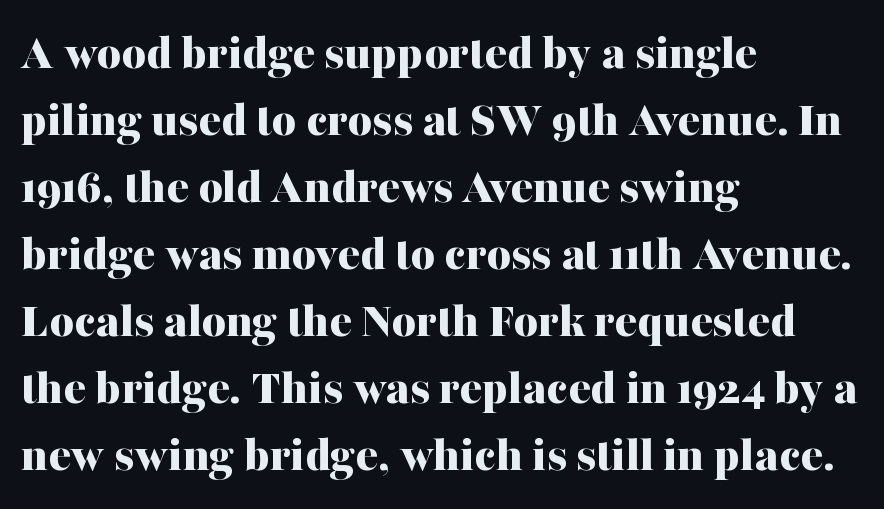
{"serif": "yes", "italic": "no", "bold": "yes", "weight": "bold", "width": "normal", "stroke_contrast": "medium", "x_height": "medium", "monospaced": "no", "underline": "no", "align": "left", "line_spacing": "normal", "line_spacing_ratio": 1.29, "letter_spacing": "normal", "letter_spacing_em": 0.0, "glyph_px": 52}
